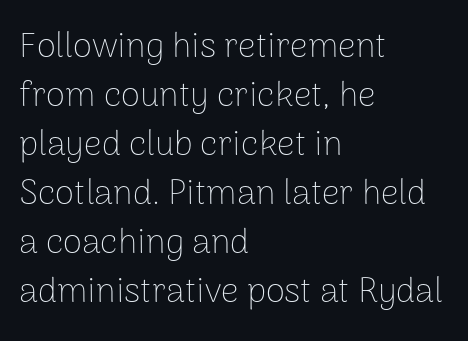
Q: Is the text bold? A: No.
Q: Is the text italic (slanted)? A: No, it is upright.
Q: Is the typeface a serif or a sans-serif typeface? A: Sans-serif.
Q: Is the text underlined? A: No.
Q: How is the paragraph aligned? A: Left-aligned.
Q: Is the spacing between letters normal or unusually wide? A: Normal.
Q: Is the spacing between lines tight, normal or loose? A: Normal.
Q: Width (condensed, normal, or wide)? A: Normal.
Q: Stroke contrast? A: Low.
Q: x-height? A: Medium.
Q: Monospaced? A: No.
